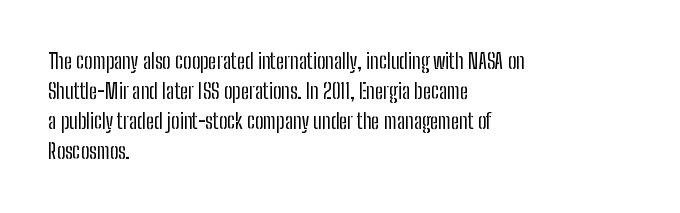
The image shows 21 px text type, upright; set left-aligned, normal line spacing (1.43x), normal letter spacing, not underlined.
